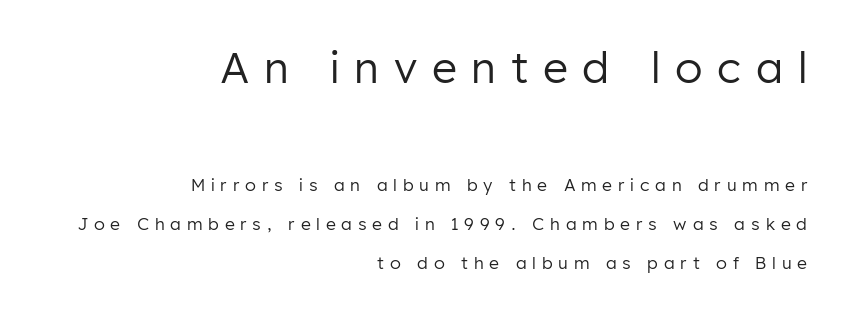
{"serif": "no", "italic": "no", "bold": "no", "weight": "regular", "width": "normal", "stroke_contrast": "low", "x_height": "medium", "monospaced": "no", "underline": "no", "align": "right", "line_spacing": "loose", "line_spacing_ratio": 2.31, "letter_spacing": "wide", "letter_spacing_em": 0.34, "larger_block": "first", "size_ratio": 2.53, "glyph_px": 43}
